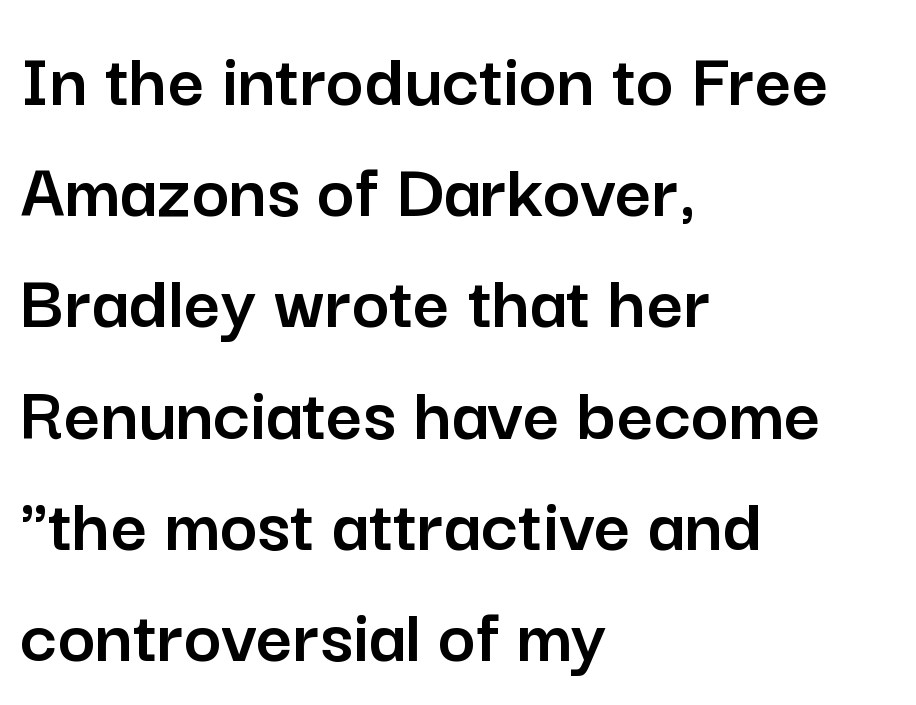
This is roman type, the default non-slanted kind. These lines keep a tight, regular rhythm from letter to letter. Teacher's note: observe the even left margin — that is flush-left alignment. The designer went with a sans here, leaving each stem footless. The lines sit at an ordinary, default distance from one another. The strip under each line holds only bare page.
